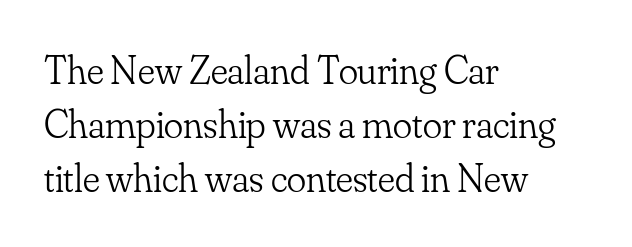
Q: Is the text bold? A: No.
Q: Is the text italic (slanted)? A: No, it is upright.
Q: Is the typeface a serif or a sans-serif typeface? A: Serif.
Q: Is the text underlined? A: No.
Q: How is the paragraph aligned? A: Left-aligned.
Q: Is the spacing between letters normal or unusually wide? A: Normal.
Q: Is the spacing between lines tight, normal or loose? A: Normal.
Q: Width (condensed, normal, or wide)? A: Normal.
Q: Stroke contrast? A: Low.
Q: x-height? A: Small.
Q: Monospaced? A: No.
